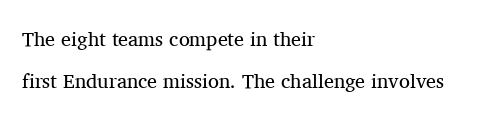
The image shows 20 px text type, upright; set left-aligned, loose line spacing (2.11x), normal letter spacing, not underlined.
